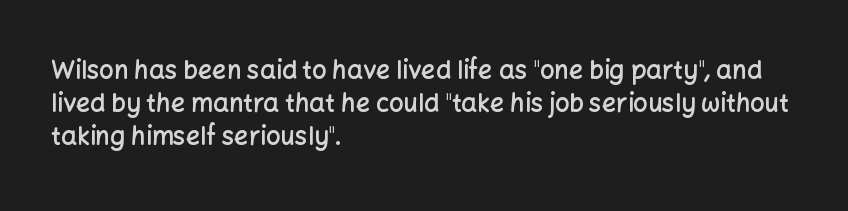
The image shows 25 px text type, upright; set left-aligned, normal line spacing (1.33x), normal letter spacing, not underlined.
